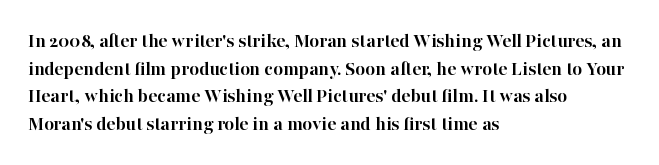
Q: Is the text bold? A: Yes.
Q: Is the text italic (slanted)? A: No, it is upright.
Q: Is the text underlined? A: No.
Q: How is the paragraph aligned? A: Left-aligned.
Q: Is the spacing between letters normal or unusually wide? A: Normal.
Q: Is the spacing between lines tight, normal or loose? A: Normal.
